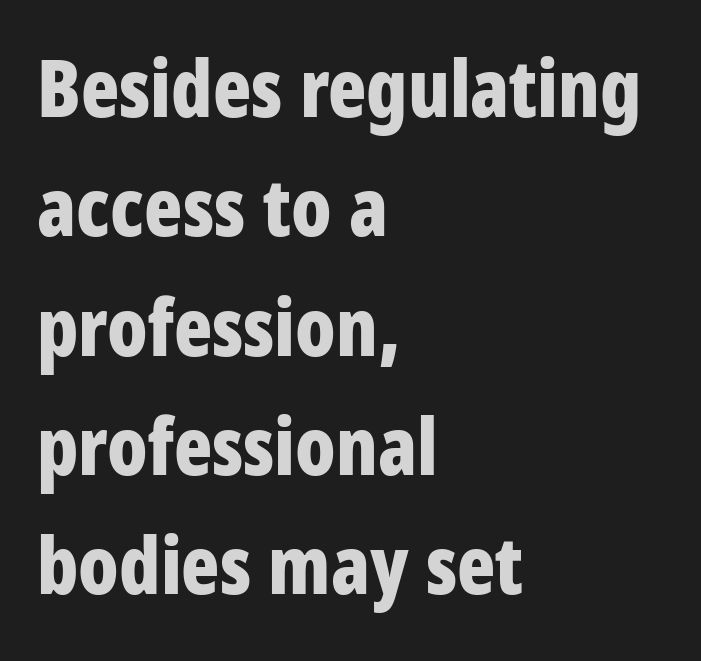
The image shows 79 px bold, condensed sans-serif type, upright; set left-aligned, normal line spacing (1.51x), normal letter spacing, not underlined; low stroke contrast and a large x-height.
